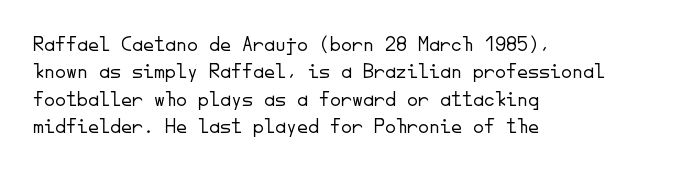
{"italic": "no", "bold": "no", "underline": "no", "align": "left", "line_spacing": "normal", "line_spacing_ratio": 1.25, "letter_spacing": "normal", "letter_spacing_em": 0.0, "glyph_px": 22}
